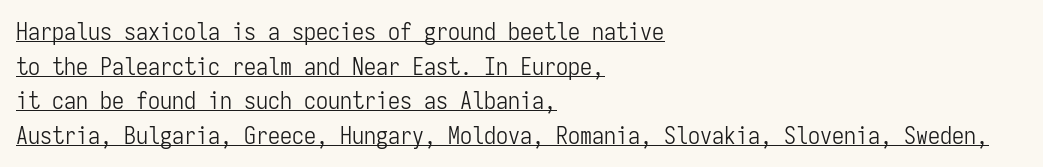
The image shows 24 px text type, upright; set left-aligned, normal line spacing (1.44x), normal letter spacing, underlined.
